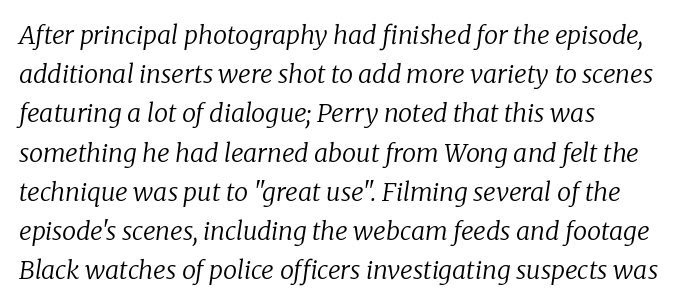
{"italic": "yes", "lean": "right", "slant_degrees": 8, "bold": "no", "underline": "no", "align": "left", "line_spacing": "normal", "line_spacing_ratio": 1.57, "letter_spacing": "normal", "letter_spacing_em": 0.0, "glyph_px": 25}
